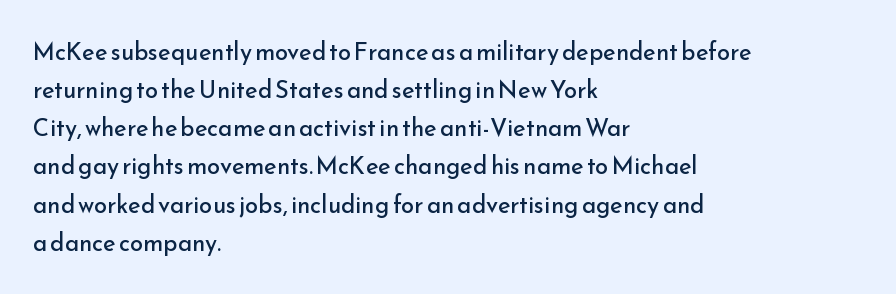
The image shows 24 px text type, upright; set left-aligned, normal line spacing (1.59x), normal letter spacing, not underlined.
